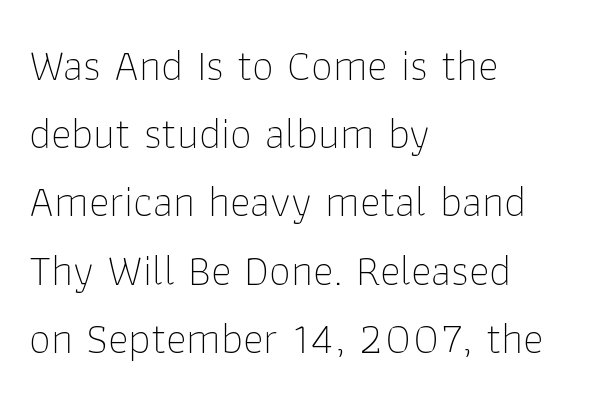
Does extra space separate the letters? No, they use regular spacing. Think of a printed novel: that variable character pitch is what you see here. Leading matches the norm, producing a regular column. Posture: vertical.
